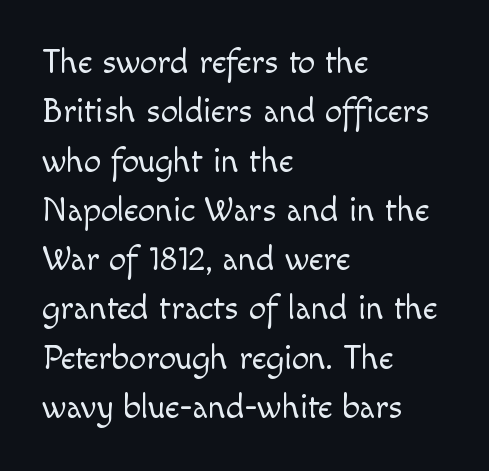
The compositor pushed each line to the left boundary. A clean baseline with only descenders dipping below it. A roman cut, with each character standing at attention. Each new line begins a customary step beneath the previous one. Are there feet on the stems? There aren't — it's a sans.
